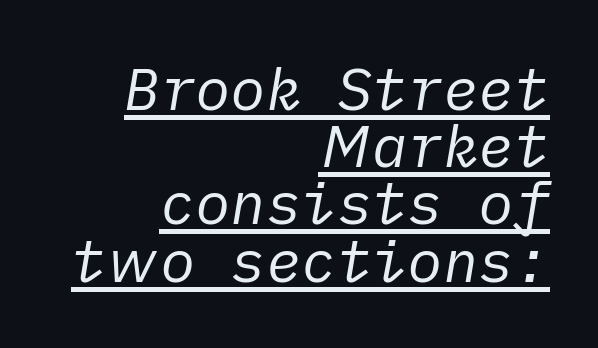
Tracking here is standard; glyphs follow each other at the usual distance. A continuous stroke trails under the words, as in a hyperlink. The line-height multiplier appears low, near solid setting. The text carries the slant typical of an italic or oblique font.
